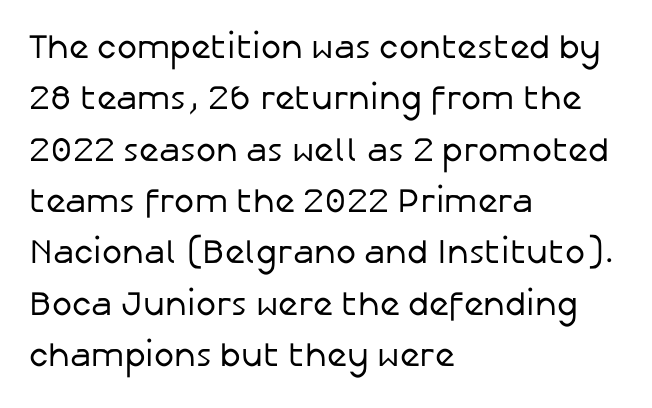
{"serif": "no", "italic": "no", "bold": "no", "weight": "regular", "width": "normal", "stroke_contrast": "low", "x_height": "medium", "monospaced": "no", "underline": "no", "align": "left", "line_spacing": "normal", "line_spacing_ratio": 1.51, "letter_spacing": "normal", "letter_spacing_em": 0.0, "glyph_px": 34}
